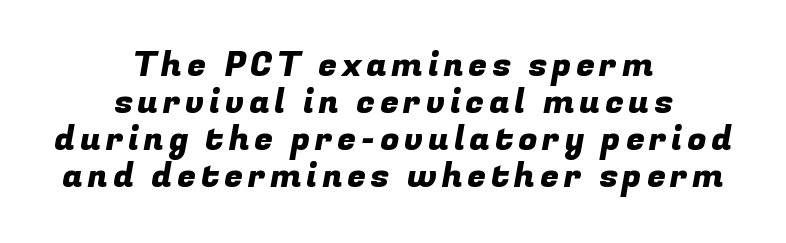
The image shows 34 px sans-serif type; set centered, tight line spacing (1.09x), not underlined; low stroke contrast and a medium x-height.
